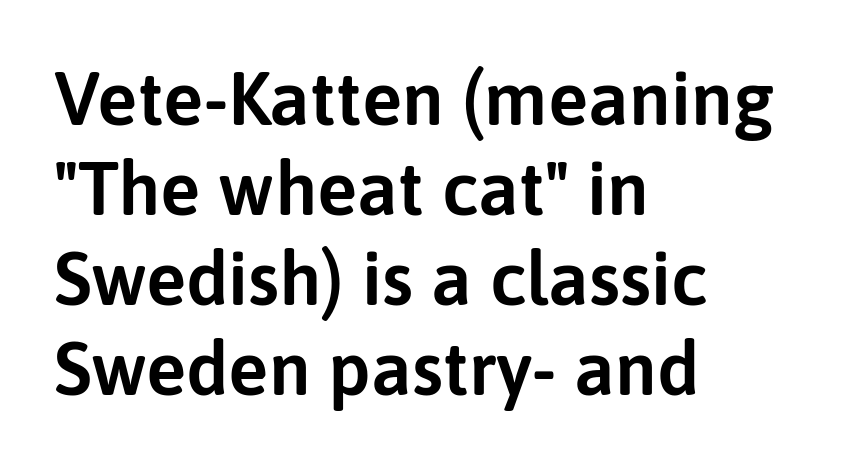
These lines are rendered in a variable-pitch font. The specimen omits any rule beneath the text block's lines. Observe the ordinary spacing: letters are neighbours, not strangers. Horizontally, the lines are justified to the leading edge only. The passage shown is typeset with a sans-serif family.
